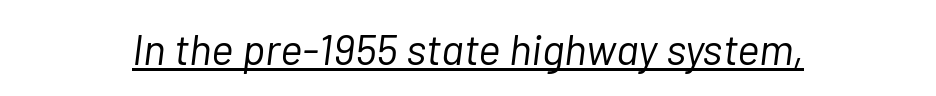
The cut favours lightness, reaching ordinary text weight at its darkest. The words here are underlined. Tall strokes in this sample are angled rather than plumb. Do the characters align in a grid? No, the font is proportional.
